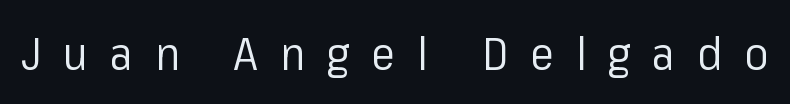
Ink coverage per letter is moderate at most. Between one letter and the next there's a generous, obvious gap. Note the varied advance widths — an 'i' is clearly narrower than an 'm'. In terms of letterform style, serifs are entirely absent. Lines of text with bare space underneath.
